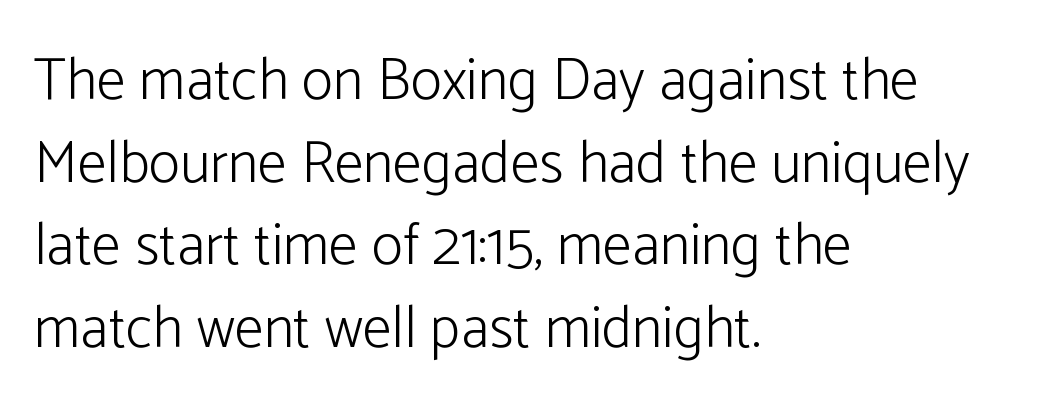
The image shows 59 px light sans-serif type, upright; set left-aligned, normal line spacing (1.4x), normal letter spacing, not underlined; low stroke contrast and a medium x-height.
